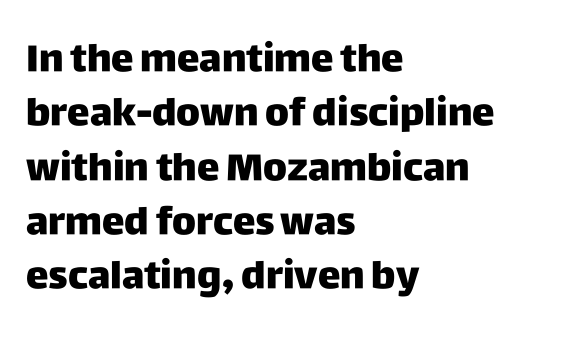
The image shows 38 px heavy sans-serif type, upright; set left-aligned, normal line spacing (1.43x), normal letter spacing, not underlined; low stroke contrast and a large x-height.
